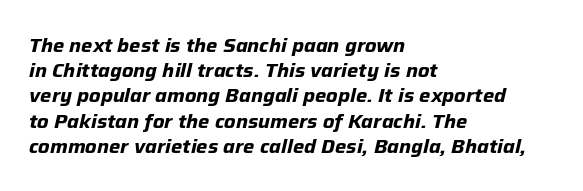
{"italic": "yes", "lean": "right", "slant_degrees": 12, "bold": "yes", "underline": "no", "align": "left", "line_spacing": "normal", "line_spacing_ratio": 1.26, "letter_spacing": "normal", "letter_spacing_em": 0.0, "glyph_px": 20}
